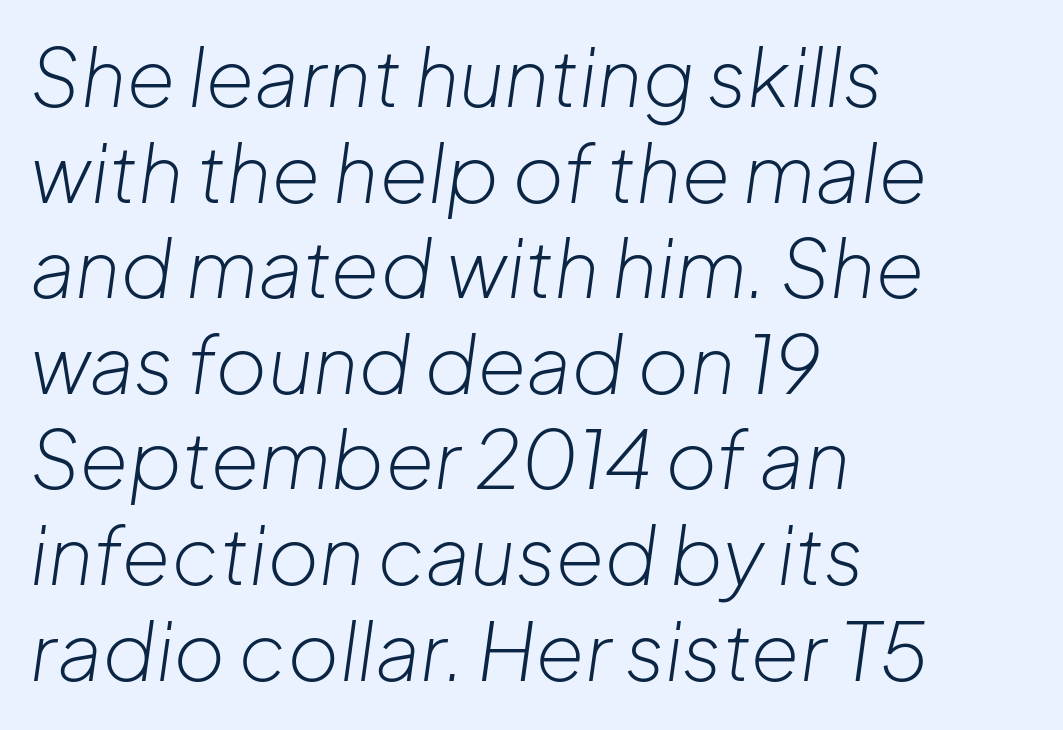
{"italic": "yes", "lean": "right", "slant_degrees": 8, "bold": "no", "weight": "light", "width": "normal", "stroke_contrast": "low", "x_height": "medium", "monospaced": "no", "underline": "no", "align": "left", "line_spacing_ratio": 1.21, "letter_spacing": "normal", "letter_spacing_em": 0.0, "glyph_px": 79}
